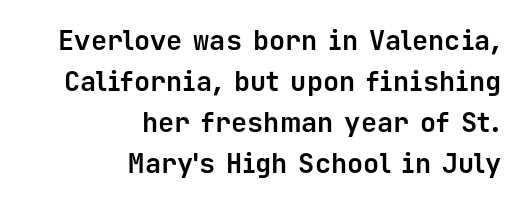
{"italic": "no", "bold": "yes", "underline": "no", "align": "right", "line_spacing": "normal", "line_spacing_ratio": 1.52, "letter_spacing": "normal", "letter_spacing_em": 0.0, "glyph_px": 27}
